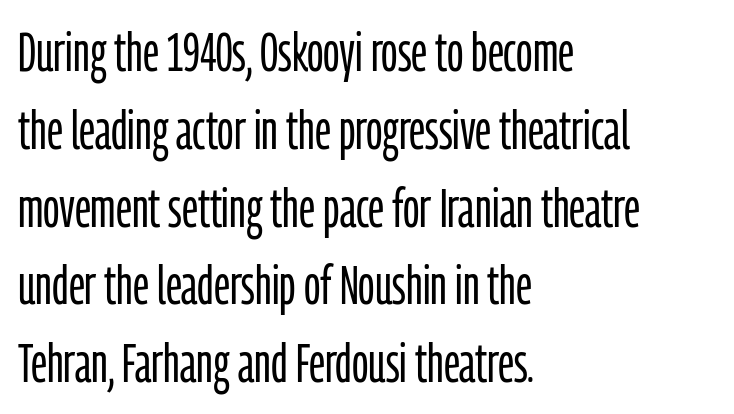
Q: Is the text bold? A: No.
Q: Is the text italic (slanted)? A: No, it is upright.
Q: Is the typeface a serif or a sans-serif typeface? A: Sans-serif.
Q: Is the text underlined? A: No.
Q: How is the paragraph aligned? A: Left-aligned.
Q: Is the spacing between letters normal or unusually wide? A: Normal.
Q: Is the spacing between lines tight, normal or loose? A: Normal.
Q: Width (condensed, normal, or wide)? A: Condensed.
Q: Stroke contrast? A: Low.
Q: x-height? A: Medium.
Q: Monospaced? A: No.
